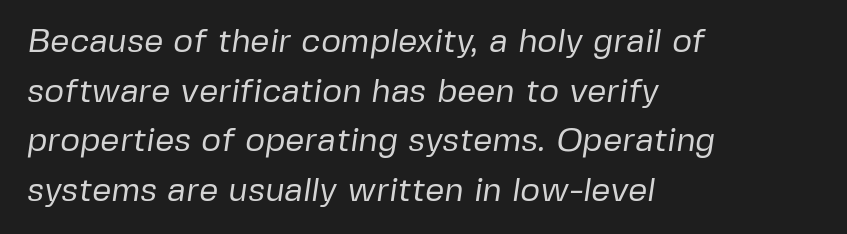
Q: Is the text bold? A: No.
Q: Is the typeface a serif or a sans-serif typeface? A: Sans-serif.
Q: Is the text underlined? A: No.
Q: How is the paragraph aligned? A: Left-aligned.
Q: Is the spacing between letters normal or unusually wide? A: Normal.
Q: Is the spacing between lines tight, normal or loose? A: Normal.
Q: Width (condensed, normal, or wide)? A: Normal.
Q: Stroke contrast? A: Low.
Q: x-height? A: Medium.
Q: Monospaced? A: No.
